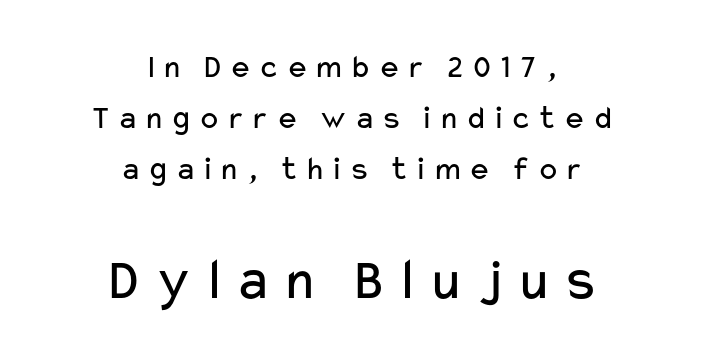
The image shows 60 px regular-weight, wide sans-serif type, upright; set centered, normal line spacing (1.5x), not underlined; the second (bottom) block is 1.76x larger; low stroke contrast and a medium x-height.
